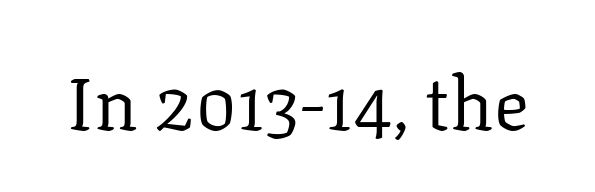
The tracking reads as untouched default to a designer's eye. The passage shown is not bold in any degree. Every character sits straight up, as roman type does. You can tell from the footed stems that serif type was used.
